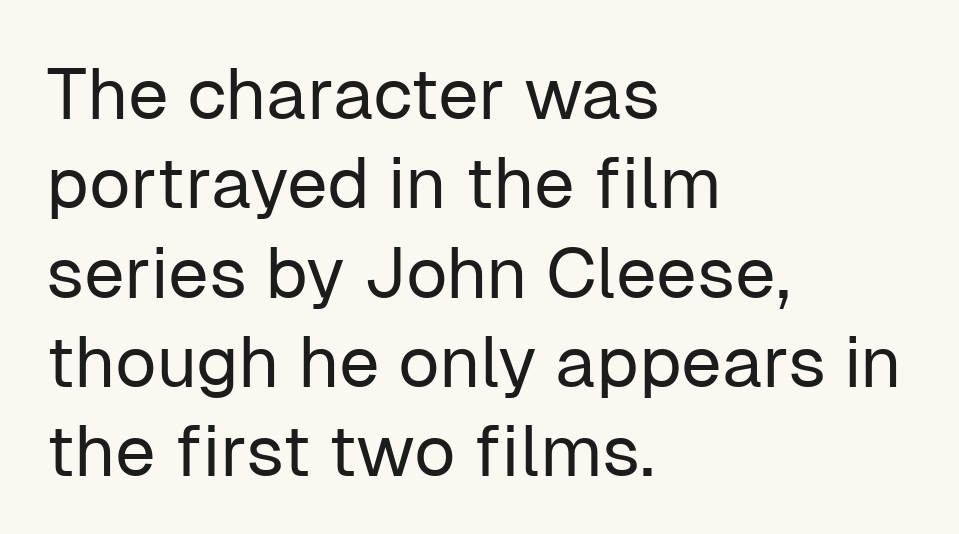
The image shows 72 px regular-weight sans-serif type, upright; set left-aligned, line spacing 1.24x, normal letter spacing, not underlined; low stroke contrast and a medium x-height.
